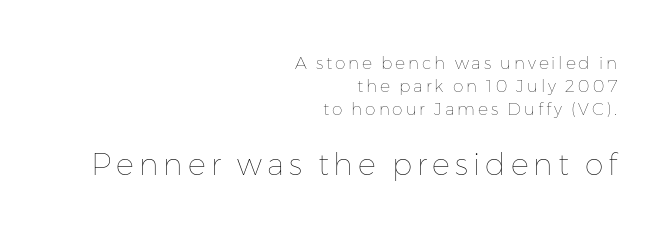
Q: Is the text bold? A: No.
Q: Is the text italic (slanted)? A: No, it is upright.
Q: Is the text underlined? A: No.
Q: How is the paragraph aligned? A: Right-aligned.
Q: Is the spacing between lines tight, normal or loose? A: Normal.
Q: Which block of text is set in a larger size, the first (top) or the second (bottom)? A: The second (bottom) one.
Q: Width (condensed, normal, or wide)? A: Normal.
Q: Stroke contrast? A: Low.
Q: x-height? A: Medium.
Q: Monospaced? A: No.
